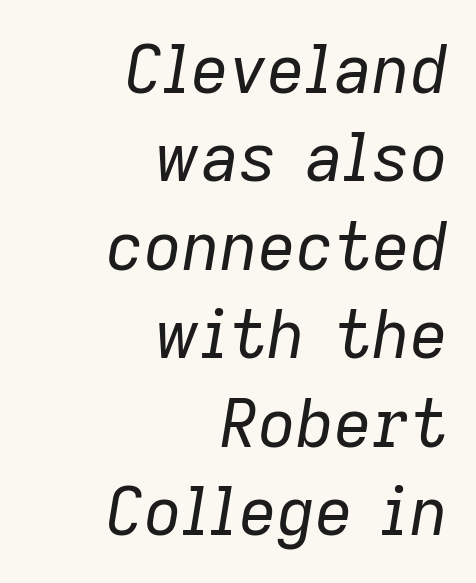
The rendering uses natural spacing where letterforms have individual widths. In terms of letterspacing, this is plain default setting. Alignment: flush right. Slant detected: the letters are inclined.
